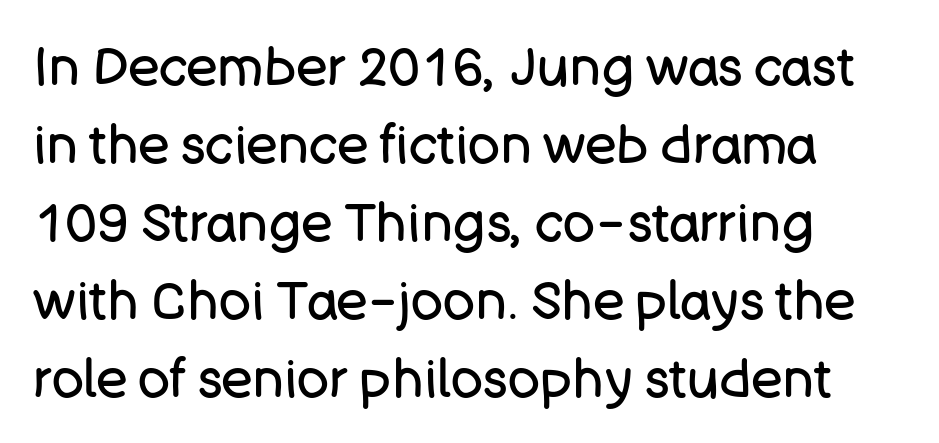
Proportional: the letters do not fall into vertical columns. The compositor pushed each line to the left boundary. Stems and bowls with no extra thickness — not bold. A normal amount of white space separates one row of letters from the next. The letters stand straight up with perfectly vertical stems.
